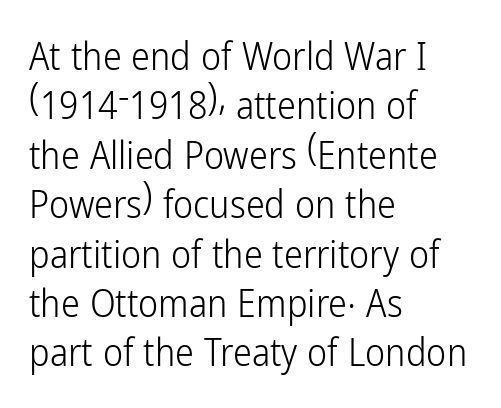
{"serif": "no", "italic": "no", "bold": "no", "weight": "light", "width": "condensed", "stroke_contrast": "low", "x_height": "medium", "monospaced": "no", "underline": "no", "align": "left", "line_spacing": "normal", "line_spacing_ratio": 1.3, "letter_spacing": "normal", "letter_spacing_em": 0.0, "glyph_px": 38}
